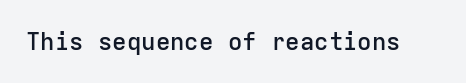
Q: Is the text bold? A: Semi-bold.
Q: Is the text italic (slanted)? A: No, it is upright.
Q: Is the text underlined? A: No.
Q: Is the spacing between letters normal or unusually wide? A: Normal.
